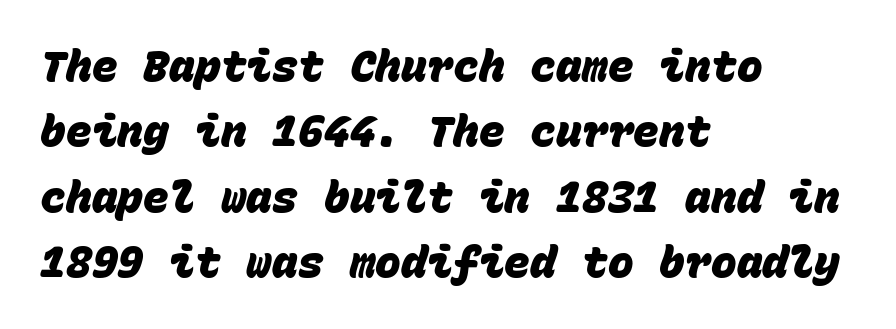
{"serif": "no", "bold": "yes", "weight": "heavy", "width": "normal", "stroke_contrast": "low", "x_height": "large", "monospaced": "yes", "underline": "no", "align": "left", "line_spacing": "normal", "line_spacing_ratio": 1.52, "letter_spacing": "normal", "letter_spacing_em": 0.0, "glyph_px": 43}
